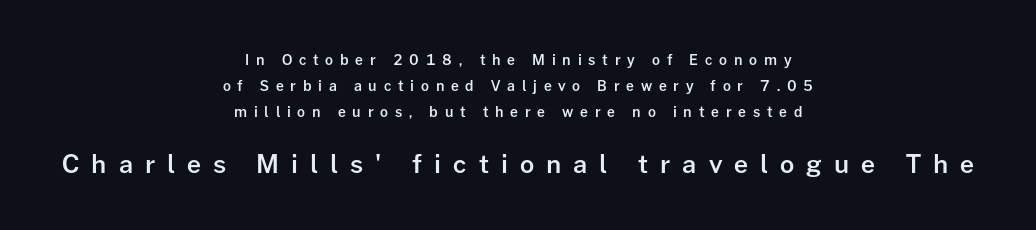
The passage shown begins with its smaller block and ends with its larger one. As a designer I'd log this as weight 600, semibold. Rendered with straight, roman letterforms. These lines have a slow, spaced-out rhythm from letter to letter. Is the block centered? Yes — each line is placed symmetrically about the middle.
